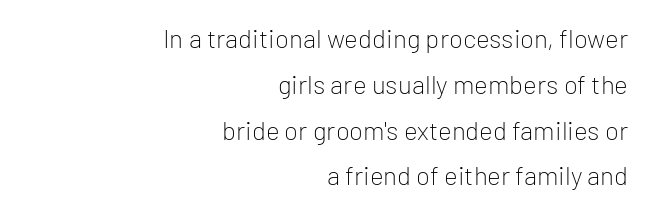
The image shows 26 px text type, upright; set right-aligned, line spacing 1.76x, normal letter spacing, not underlined.
